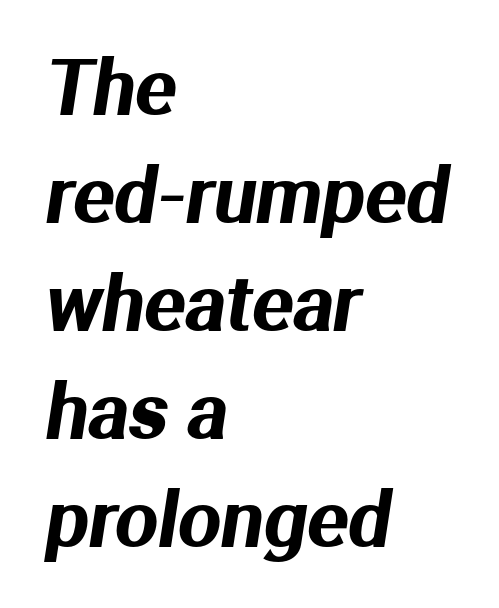
Each letter keeps its own natural width here, so spacing adapts to shape. A classic flush-left, rag-right setting is used for this passage. Check the space under the baseline: it is left empty. Students, note that the glyphs here touch the page at normal intervals.
